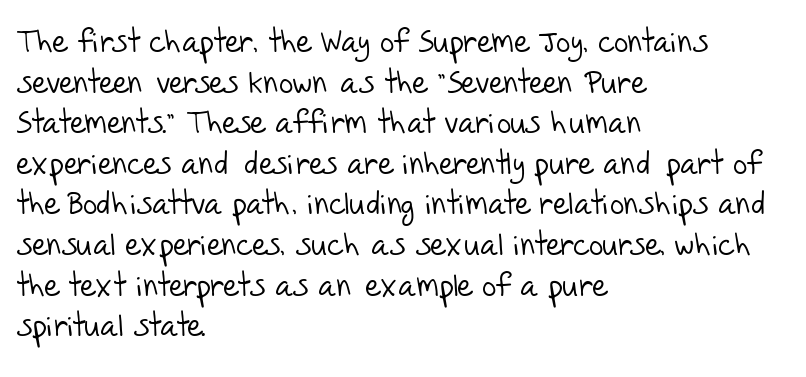
{"serif": "no", "bold": "no", "weight": "light", "width": "normal", "stroke_contrast": "low", "x_height": "large", "monospaced": "no", "underline": "no", "align": "left", "line_spacing": "normal", "line_spacing_ratio": 1.31, "letter_spacing": "normal", "letter_spacing_em": 0.0, "glyph_px": 31}
